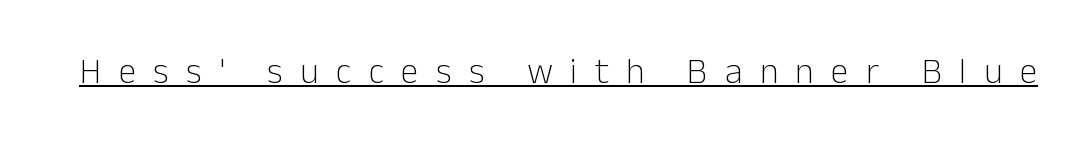
Q: Is the text bold? A: No.
Q: Is the text italic (slanted)? A: No, it is upright.
Q: Is the typeface a serif or a sans-serif typeface? A: Sans-serif.
Q: Is the text underlined? A: Yes.
Q: Is the spacing between letters normal or unusually wide? A: Unusually wide.
Q: Width (condensed, normal, or wide)? A: Normal.
Q: Stroke contrast? A: Low.
Q: x-height? A: Medium.
Q: Monospaced? A: No.
